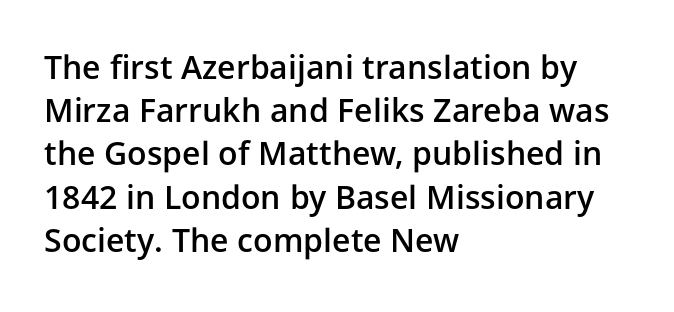
{"serif": "no", "italic": "no", "bold": "semi", "weight": "semibold", "width": "normal", "stroke_contrast": "low", "x_height": "medium", "monospaced": "no", "underline": "no", "align": "left", "line_spacing": "normal", "line_spacing_ratio": 1.35, "letter_spacing": "normal", "letter_spacing_em": 0.0, "glyph_px": 32}
